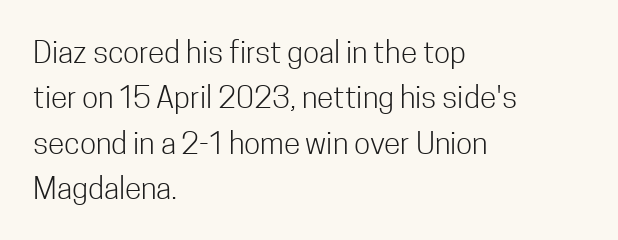
{"serif": "no", "italic": "no", "bold": "no", "weight": "light", "width": "condensed", "stroke_contrast": "low", "x_height": "medium", "monospaced": "no", "underline": "no", "align": "left", "line_spacing": "normal", "line_spacing_ratio": 1.51, "letter_spacing": "normal", "letter_spacing_em": 0.0, "glyph_px": 30}
